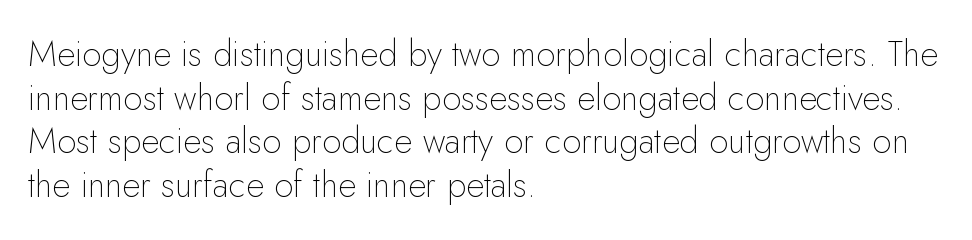
The face used here is proportionally spaced, like ordinary book or web type. Students, observe: this is what conventionally led text looks like. This is the regular roman posture of the typeface. Stroke thickness stays within the range of a standard reading face or lighter. A typesetter would label this face a sans. No extra tracking has been applied to these lines.
